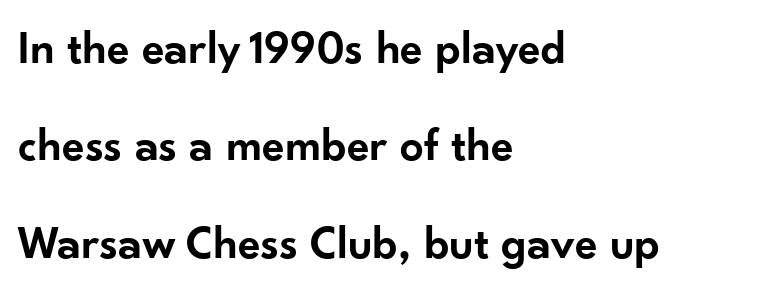
A classic flush-left, rag-right setting is used for this passage. Emphasis by weight is partial: semibold. The passage shown is typed in a proportional face where columns would drift. Nope, not italic — everything's standing straight.
